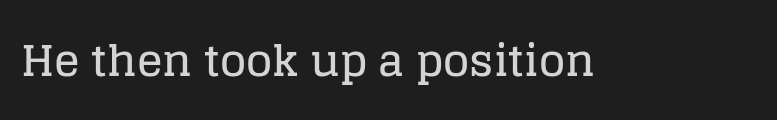
{"serif": "yes", "italic": "no", "width": "normal", "stroke_contrast": "low", "x_height": "large", "monospaced": "no", "underline": "no", "letter_spacing": "normal", "letter_spacing_em": 0.0, "glyph_px": 43}
